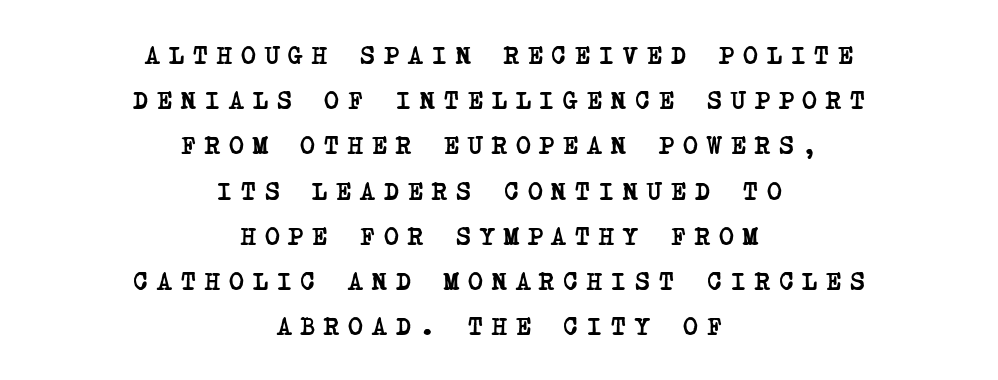
Descenders are the only things crossing below the line. Layout note: lines centered. The passage shown has open, widely tracked lettering throughout. Its strokes are broad and dark, the hallmark of bold type.
